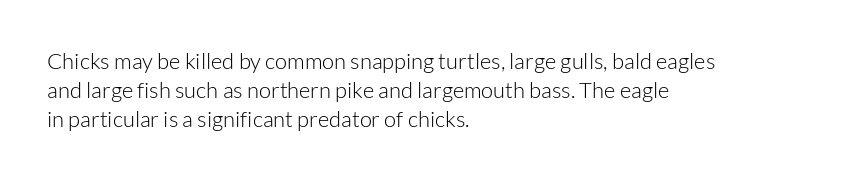
{"italic": "no", "bold": "no", "underline": "no", "align": "left", "line_spacing": "normal", "line_spacing_ratio": 1.32, "letter_spacing": "normal", "letter_spacing_em": 0.0, "glyph_px": 22}
